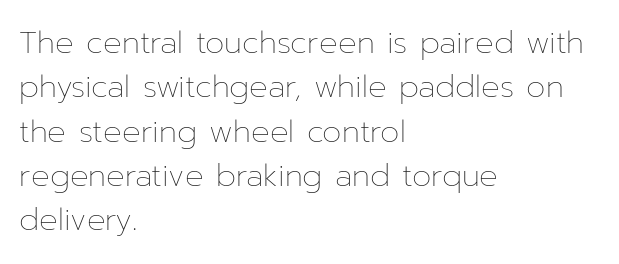
The image shows 31 px thin type, upright; set left-aligned, normal line spacing (1.43x), normal letter spacing, not underlined; low stroke contrast and a medium x-height.
